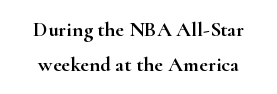
Q: Is the text italic (slanted)? A: No, it is upright.
Q: Is the text underlined? A: No.
Q: Is the spacing between letters normal or unusually wide? A: Normal.
Q: Is the spacing between lines tight, normal or loose? A: Normal.
